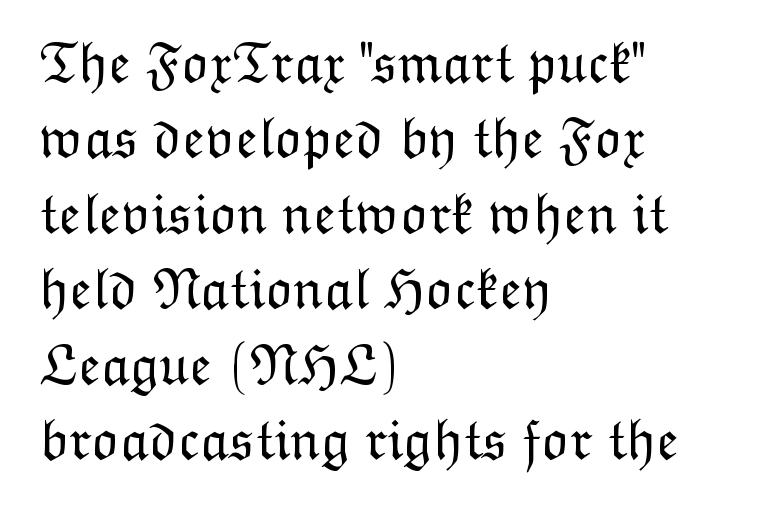
The image shows 58 px light type, upright; set left-aligned, normal line spacing (1.3x), normal letter spacing, not underlined; low stroke contrast and a medium x-height.
